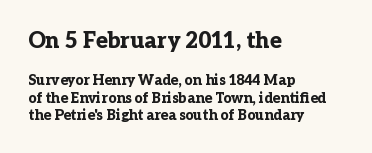
Q: Is the text bold? A: Yes.
Q: Is the text italic (slanted)? A: No, it is upright.
Q: Is the text underlined? A: No.
Q: How is the paragraph aligned? A: Left-aligned.
Q: Is the spacing between letters normal or unusually wide? A: Normal.
Q: Which block of text is set in a larger size, the first (top) or the second (bottom)? A: The first (top) one.
